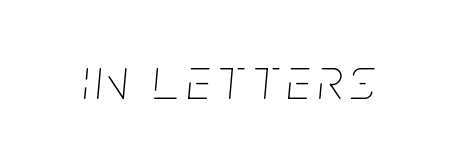
Q: Is the text bold? A: No.
Q: Is the text italic (slanted)? A: Yes, it leans right by about 5 degrees.
Q: Is the text underlined? A: No.
Q: Width (condensed, normal, or wide)? A: Condensed.
Q: Stroke contrast? A: Low.
Q: x-height? A: Large.
Q: Monospaced? A: No.
